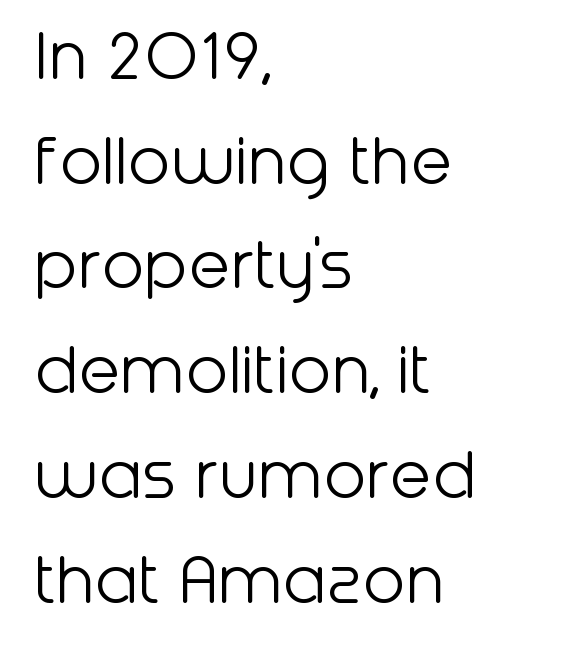
You can tell it's not italic because the verticals are truly vertical. Each new line begins a customary step beneath the previous one. The lines are quadded left. Descenders are the only things crossing below the line.
